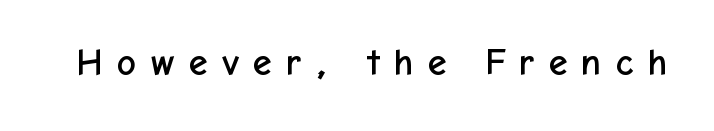
Q: Is the text italic (slanted)? A: No, it is upright.
Q: Is the typeface a serif or a sans-serif typeface? A: Sans-serif.
Q: Is the text underlined? A: No.
Q: Is the spacing between letters normal or unusually wide? A: Unusually wide.
Q: Width (condensed, normal, or wide)? A: Normal.
Q: Stroke contrast? A: Low.
Q: x-height? A: Medium.
Q: Monospaced? A: No.
